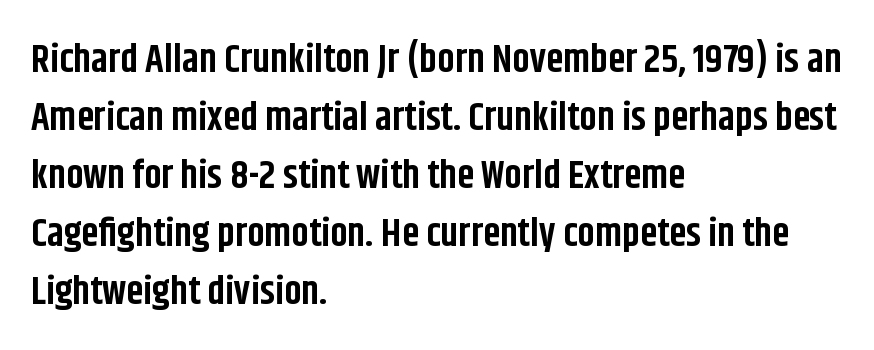
Quick note: interline space is typical. Caption: bold face, heavy strokes. Casual observation: everything's shoved over to the left. Looks like regular typesetting: each glyph gets only the width it needs. The characters display no serif detailing; their extremities are plain.
